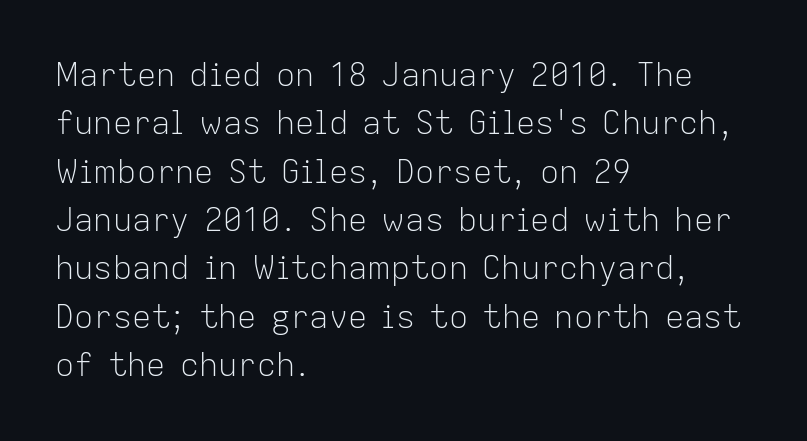
{"serif": "no", "italic": "no", "bold": "no", "weight": "light", "width": "normal", "stroke_contrast": "low", "x_height": "medium", "monospaced": "no", "underline": "no", "align": "left", "line_spacing": "normal", "line_spacing_ratio": 1.51, "letter_spacing": "normal", "letter_spacing_em": 0.0, "glyph_px": 32}
